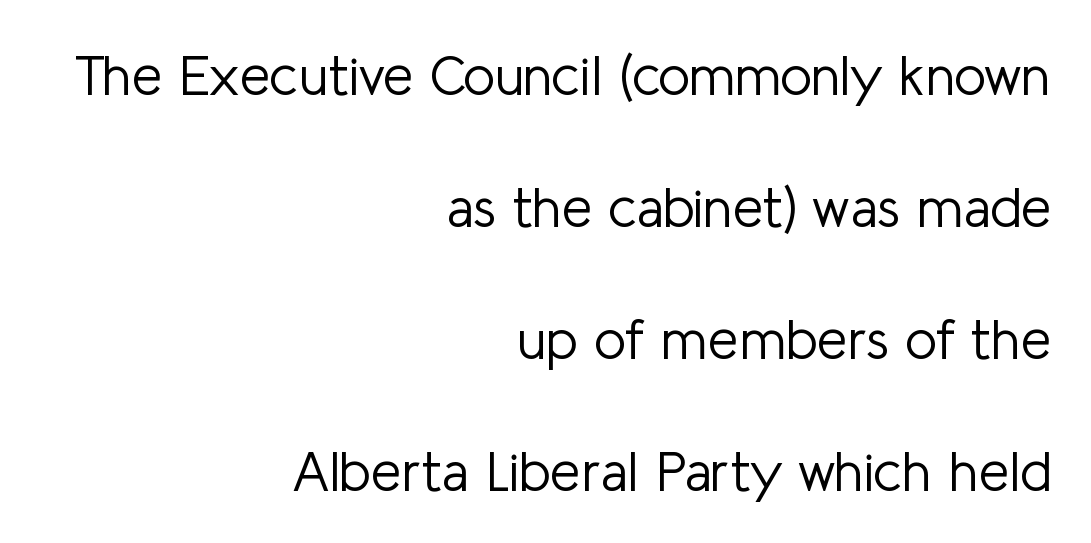
Ink coverage per letter is moderate at most. Caption: multi-line text, flush right, ragged left. Nope, not italic — everything's standing straight. Each word holds together tightly as a unit, with standard inter-letter gaps. One glance says open: line gaps are wider than usual. I'd call this a sans setting — the letters go barefoot.
